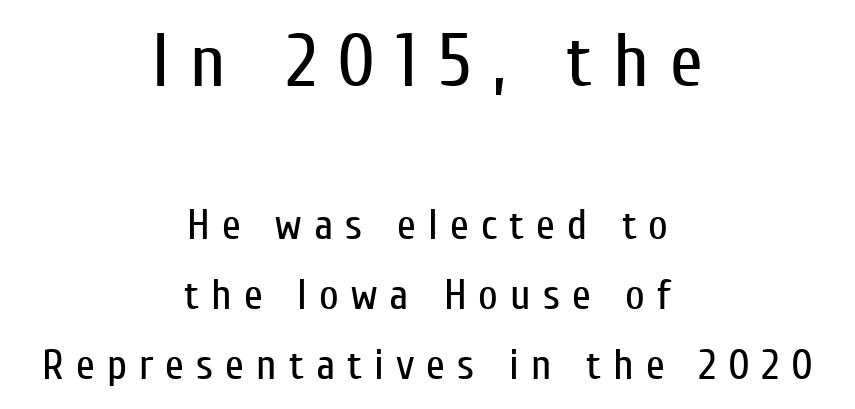
The image shows 75 px regular-weight, condensed sans-serif type, upright; set centered, normal line spacing (1.62x), unusually wide letter spacing (+0.28 em), not underlined; the first (top) block is 1.74x larger; low stroke contrast and a medium x-height.
